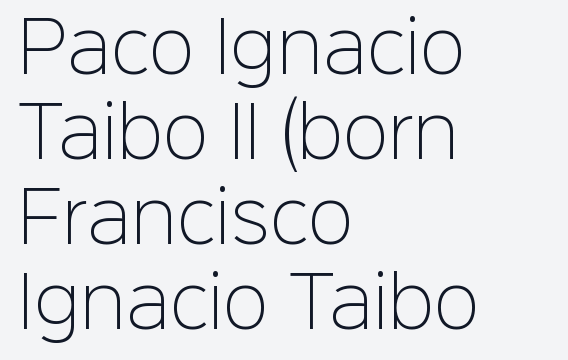
This is roman type, the default non-slanted kind. The typesetting does not lean heavy: it is not bold. The line texture is even and compact thanks to regular tracking. Looks like regular typesetting: each glyph gets only the width it needs.
